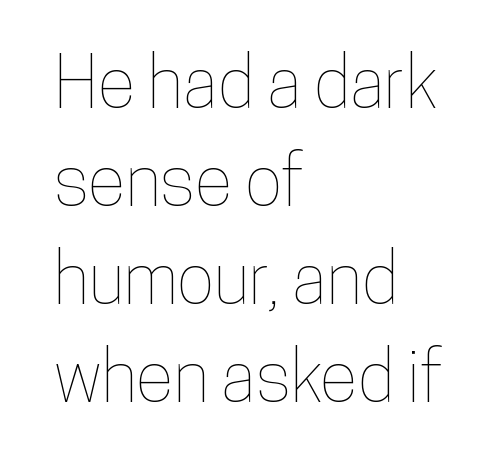
{"italic": "no", "width": "condensed", "stroke_contrast": "low", "x_height": "medium", "monospaced": "no", "underline": "no", "align": "left", "line_spacing": "normal", "line_spacing_ratio": 1.38, "letter_spacing": "normal", "letter_spacing_em": 0.0, "glyph_px": 71}
